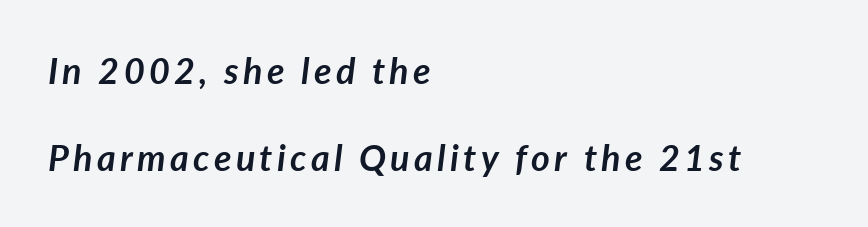
The image shows 36 px semibold type, italic (leaning right); set left-aligned, loose line spacing (2.41x), not underlined; low stroke contrast and a medium x-height.
